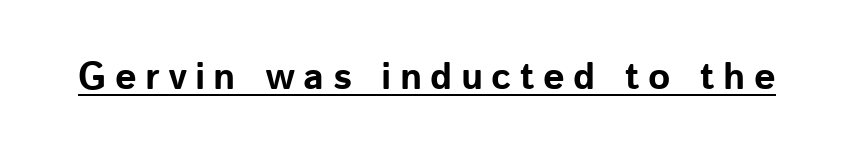
The passage shown has open, widely tracked lettering throughout. Designer's note — italics off, roman on. Spacing verdict: proportional, widths tailored to each character. Regarding serifs, this sample does without them.
